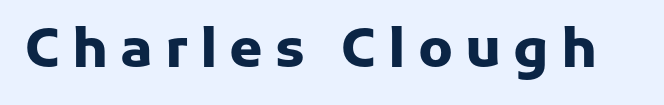
{"serif": "no", "italic": "no", "bold": "yes", "weight": "heavy", "width": "normal", "stroke_contrast": "low", "x_height": "medium", "monospaced": "no", "underline": "no", "letter_spacing": "wide", "letter_spacing_em": 0.22, "glyph_px": 54}
